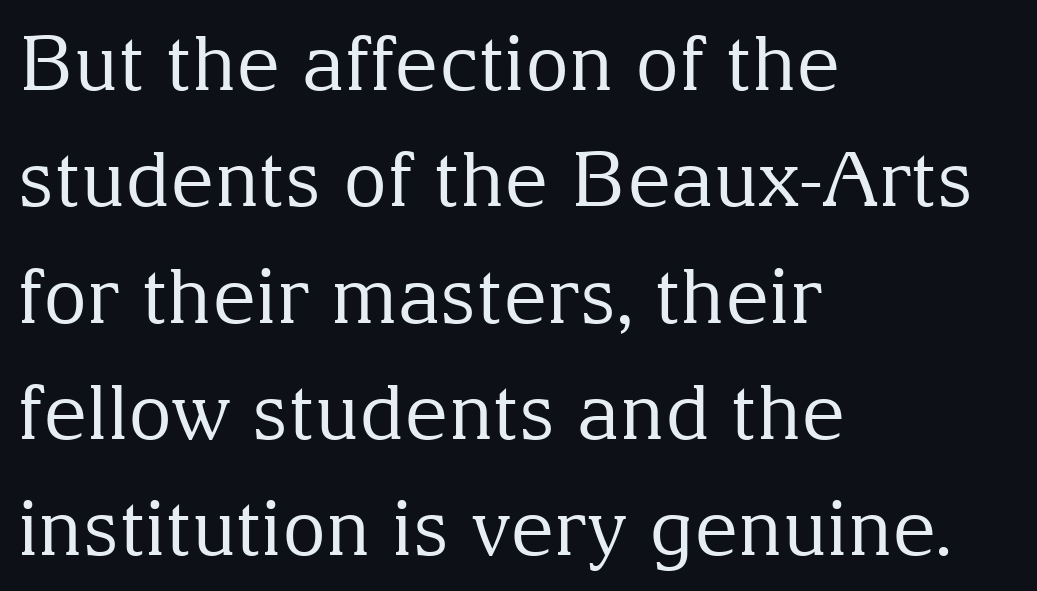
Q: Is the text bold? A: No.
Q: Is the text italic (slanted)? A: No, it is upright.
Q: Is the typeface a serif or a sans-serif typeface? A: Serif.
Q: Is the text underlined? A: No.
Q: How is the paragraph aligned? A: Left-aligned.
Q: Is the spacing between letters normal or unusually wide? A: Normal.
Q: Is the spacing between lines tight, normal or loose? A: Normal.
Q: Width (condensed, normal, or wide)? A: Normal.
Q: Stroke contrast? A: Medium.
Q: x-height? A: Medium.
Q: Monospaced? A: No.
